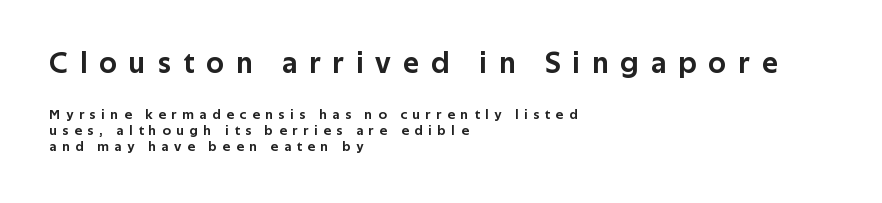
The image shows 30 px sans-serif type, upright; set left-aligned, tight line spacing (1.13x), unusually wide letter spacing (+0.41 em), not underlined; the first (top) block is 2.14x larger; low stroke contrast and a medium x-height.
